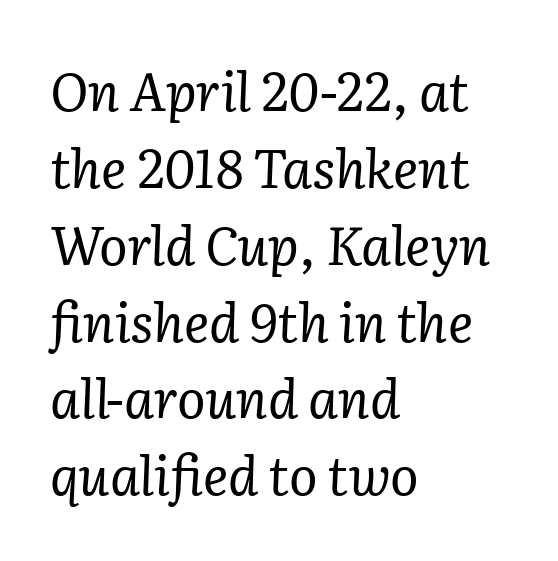
Are there feet on the stems? There are — it's a serif. Line beginnings align vertically; line endings do not. Weight: in the light-to-regular range. Unmarked baselines from the first word to the last.
